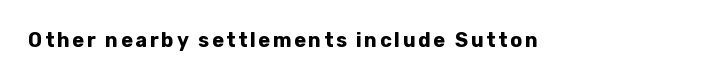
The image shows 20 px bold type, upright; set not underlined.
